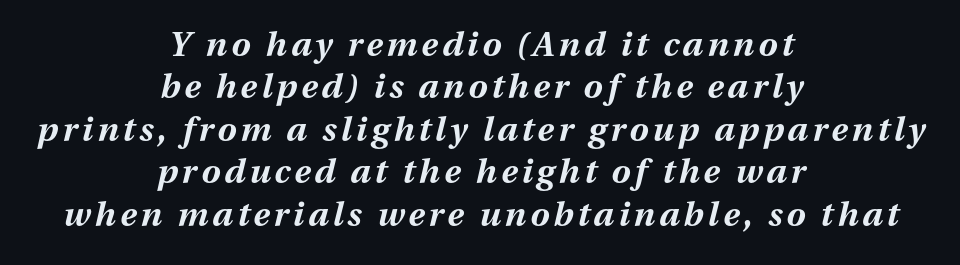
{"italic": "yes", "lean": "right", "slant_degrees": 13, "bold": "yes", "weight": "bold", "width": "normal", "stroke_contrast": "medium", "x_height": "medium", "monospaced": "no", "underline": "no", "align": "center", "line_spacing": "normal", "line_spacing_ratio": 1.25, "glyph_px": 34}
